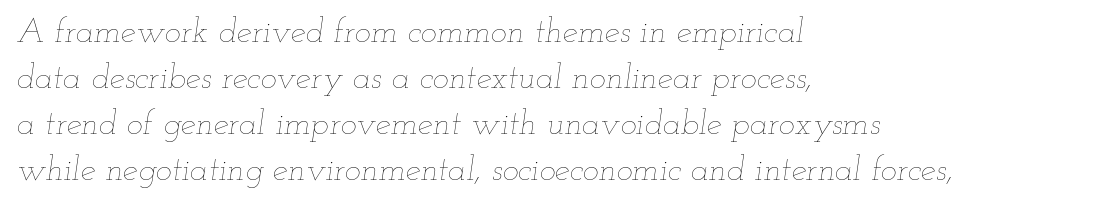
Standard letterfit; no display-style spreading of the glyphs. The strokes carry an ordinary text weight at most. Slant detected: the letters are inclined. Do the characters align in a grid? No, the font is proportional. Whoever set this chose a conventional vertical rhythm.
